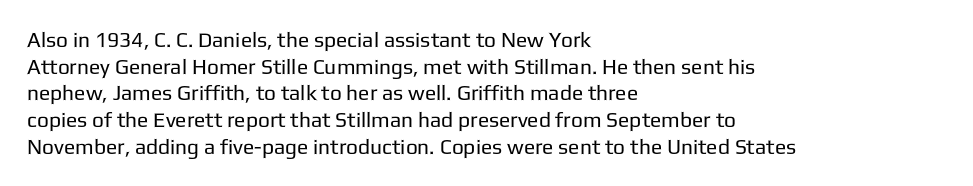
{"italic": "no", "bold": "no", "underline": "no", "align": "left", "line_spacing": "normal", "line_spacing_ratio": 1.27, "letter_spacing": "normal", "letter_spacing_em": 0.0, "glyph_px": 21}
